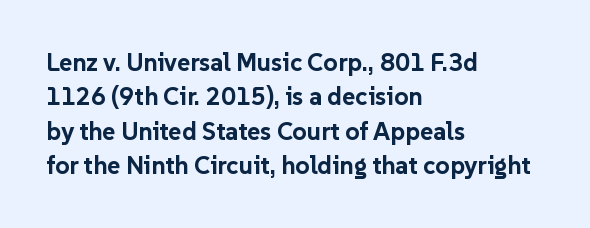
The image shows 25 px bold type, upright; set left-aligned, normal line spacing (1.38x), normal letter spacing, not underlined.
